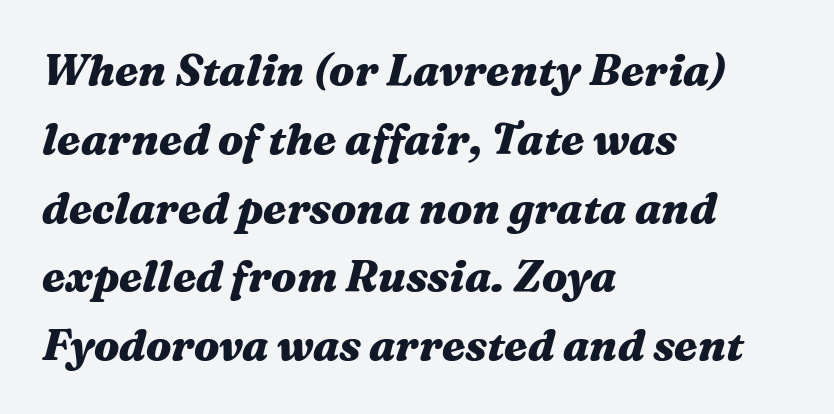
{"italic": "yes", "lean": "right", "slant_degrees": 16, "bold": "yes", "weight": "heavy", "width": "wide", "stroke_contrast": "medium", "x_height": "medium", "monospaced": "no", "underline": "no", "align": "left", "line_spacing": "normal", "line_spacing_ratio": 1.6, "letter_spacing": "normal", "letter_spacing_em": 0.0, "glyph_px": 43}
